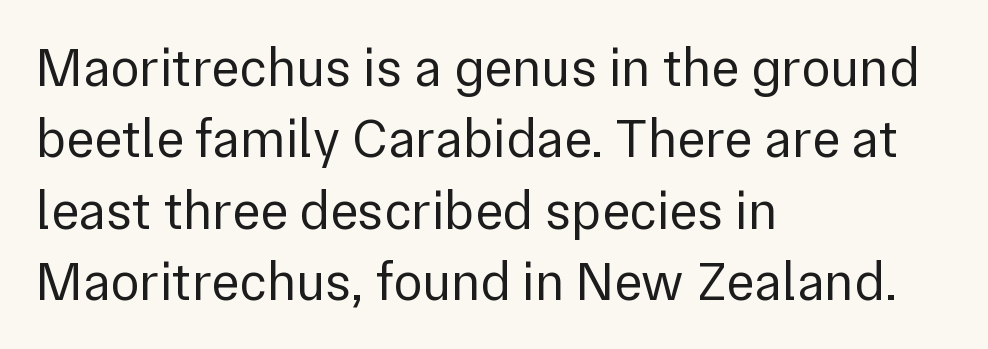
Q: Is the text bold? A: No.
Q: Is the text italic (slanted)? A: No, it is upright.
Q: Is the typeface a serif or a sans-serif typeface? A: Sans-serif.
Q: Is the text underlined? A: No.
Q: How is the paragraph aligned? A: Left-aligned.
Q: Is the spacing between letters normal or unusually wide? A: Normal.
Q: Is the spacing between lines tight, normal or loose? A: Normal.
Q: Width (condensed, normal, or wide)? A: Normal.
Q: Stroke contrast? A: Low.
Q: x-height? A: Medium.
Q: Monospaced? A: No.
